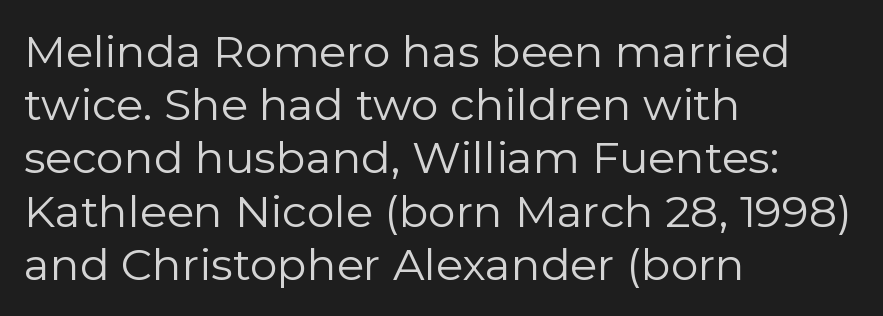
{"serif": "no", "italic": "no", "bold": "no", "weight": "regular", "width": "normal", "stroke_contrast": "low", "x_height": "medium", "monospaced": "no", "underline": "no", "align": "left", "line_spacing_ratio": 1.21, "letter_spacing": "normal", "letter_spacing_em": 0.0, "glyph_px": 44}
